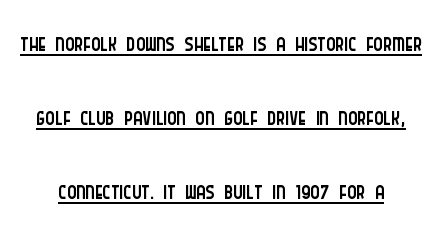
Q: Is the text bold? A: No.
Q: Is the text italic (slanted)? A: No, it is upright.
Q: Is the typeface a serif or a sans-serif typeface? A: Sans-serif.
Q: Is the text underlined? A: Yes.
Q: Is the spacing between letters normal or unusually wide? A: Normal.
Q: Is the spacing between lines tight, normal or loose? A: Loose.
Q: Width (condensed, normal, or wide)? A: Condensed.
Q: Stroke contrast? A: Low.
Q: x-height? A: Large.
Q: Monospaced? A: No.
